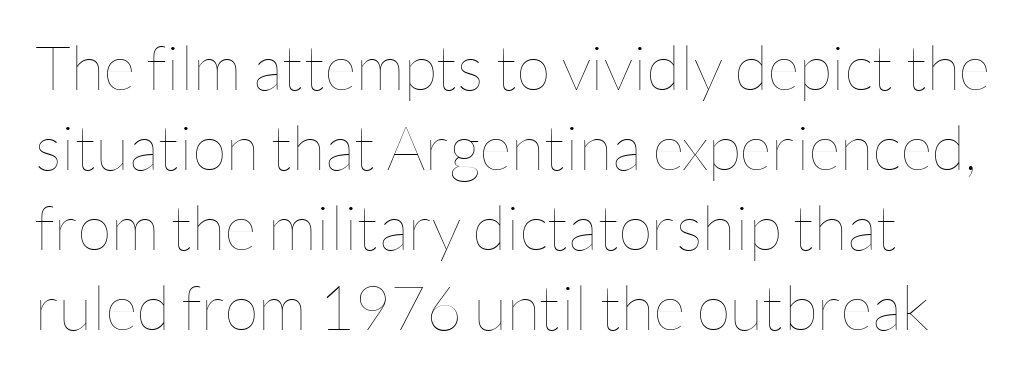
The image shows 62 px thin type, upright; set normal line spacing (1.29x), normal letter spacing, not underlined; low stroke contrast and a medium x-height.
